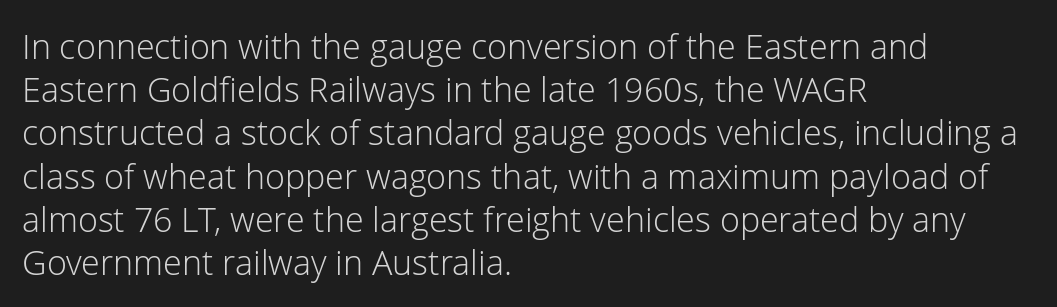
{"serif": "no", "italic": "no", "bold": "no", "weight": "light", "width": "normal", "stroke_contrast": "low", "x_height": "medium", "monospaced": "no", "underline": "no", "align": "left", "line_spacing": "normal", "line_spacing_ratio": 1.27, "letter_spacing": "normal", "letter_spacing_em": 0.0, "glyph_px": 34}
